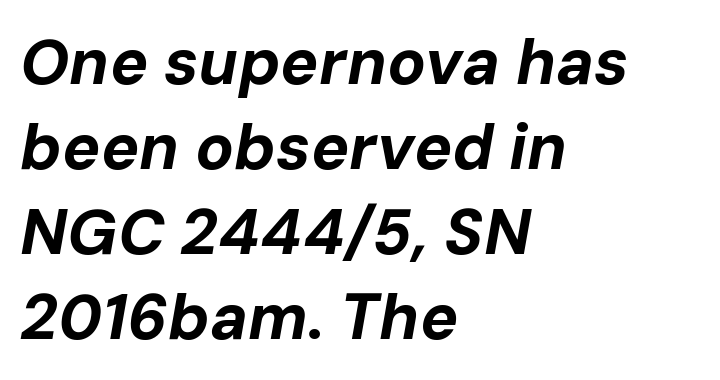
Q: Is the text bold? A: Yes.
Q: Is the text italic (slanted)? A: Yes, it leans right by about 10 degrees.
Q: Is the text underlined? A: No.
Q: How is the paragraph aligned? A: Left-aligned.
Q: Is the spacing between letters normal or unusually wide? A: Normal.
Q: Is the spacing between lines tight, normal or loose? A: Normal.
Q: Width (condensed, normal, or wide)? A: Normal.
Q: Stroke contrast? A: Low.
Q: x-height? A: Medium.
Q: Monospaced? A: No.
